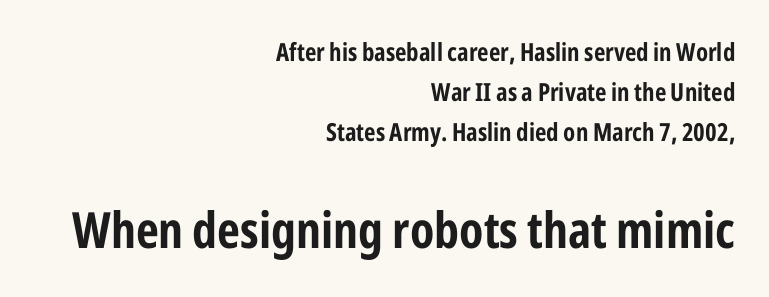
Q: Is the text bold? A: Yes.
Q: Is the text italic (slanted)? A: No, it is upright.
Q: Is the typeface a serif or a sans-serif typeface? A: Sans-serif.
Q: Is the text underlined? A: No.
Q: How is the paragraph aligned? A: Right-aligned.
Q: Is the spacing between letters normal or unusually wide? A: Normal.
Q: Is the spacing between lines tight, normal or loose? A: Normal.
Q: Which block of text is set in a larger size, the first (top) or the second (bottom)? A: The second (bottom) one.
Q: Width (condensed, normal, or wide)? A: Condensed.
Q: Stroke contrast? A: Low.
Q: x-height? A: Medium.
Q: Monospaced? A: No.
